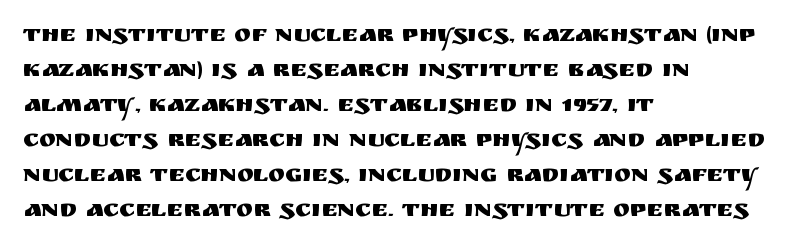
Q: Is the text italic (slanted)? A: No, it is upright.
Q: Is the text underlined? A: No.
Q: How is the paragraph aligned? A: Left-aligned.
Q: Is the spacing between letters normal or unusually wide? A: Normal.
Q: Is the spacing between lines tight, normal or loose? A: Normal.
